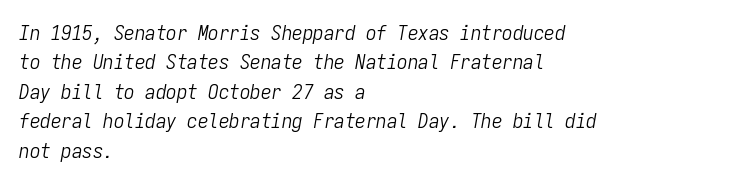
In terms of letterspacing, this is plain default setting. Descenders are the only things crossing below the line. Every character sits at an angle, as italics do. Is the block centered? No — it sits flush against the left margin. Stems here are at most as thick as an everyday book face.
